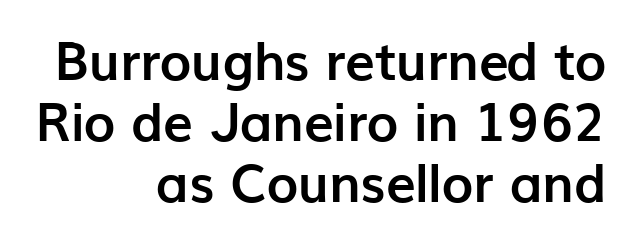
The image shows 53 px semibold sans-serif type, upright; set right-aligned, tight line spacing (1.15x), normal letter spacing, not underlined; low stroke contrast and a medium x-height.
